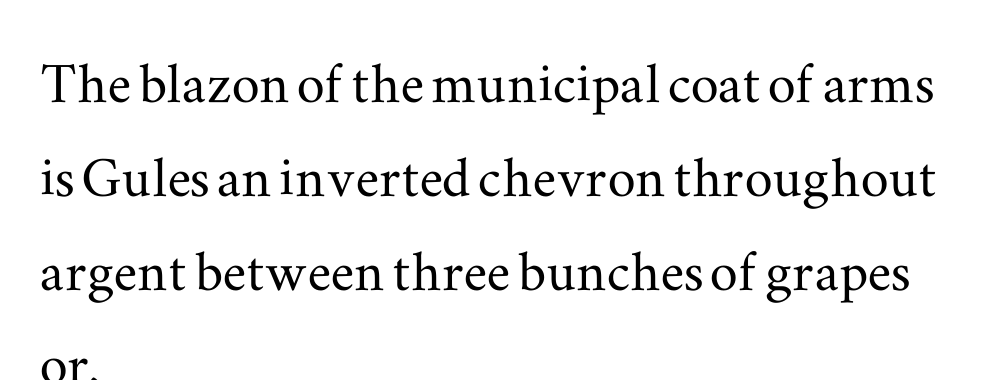
The image shows 70 px wide serif type, upright; set left-aligned, normal line spacing (1.34x), normal letter spacing, not underlined; medium stroke contrast and a small x-height.
